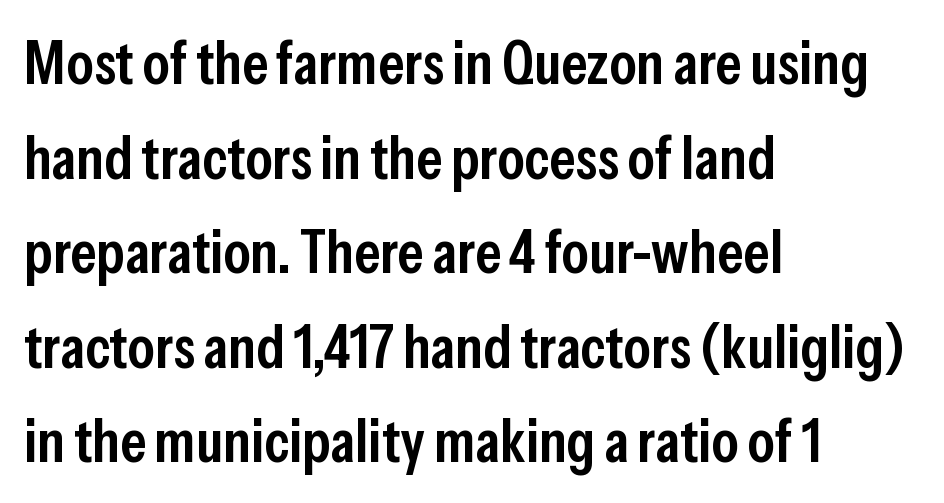
{"serif": "no", "italic": "no", "bold": "semi", "weight": "semibold", "width": "condensed", "stroke_contrast": "low", "x_height": "medium", "monospaced": "no", "underline": "no", "align": "left", "line_spacing": "normal", "line_spacing_ratio": 1.55, "letter_spacing": "normal", "letter_spacing_em": 0.0, "glyph_px": 61}
